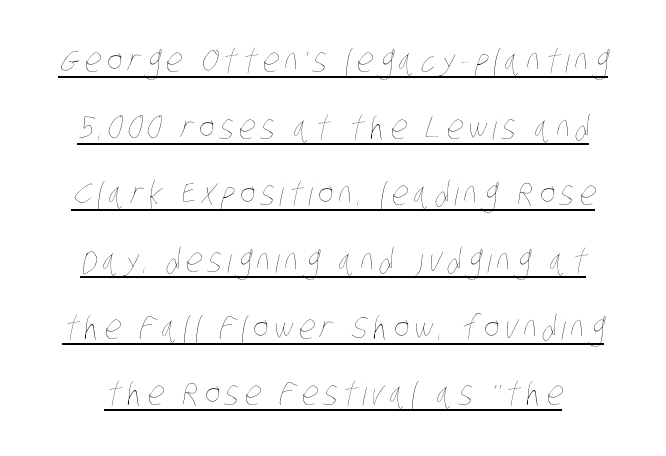
{"bold": "no", "weight": "thin", "width": "condensed", "stroke_contrast": "low", "x_height": "large", "monospaced": "no", "underline": "yes", "line_spacing": "loose", "line_spacing_ratio": 2.02, "glyph_px": 33}
